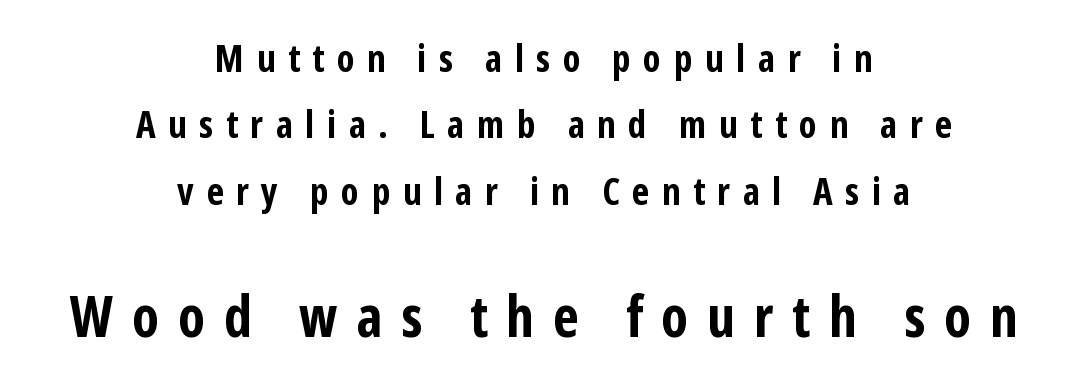
Q: Is the text bold? A: Yes.
Q: Is the text italic (slanted)? A: No, it is upright.
Q: Is the typeface a serif or a sans-serif typeface? A: Sans-serif.
Q: Is the text underlined? A: No.
Q: How is the paragraph aligned? A: Centered.
Q: Is the spacing between letters normal or unusually wide? A: Unusually wide.
Q: Which block of text is set in a larger size, the first (top) or the second (bottom)? A: The second (bottom) one.
Q: Width (condensed, normal, or wide)? A: Condensed.
Q: Stroke contrast? A: Low.
Q: x-height? A: Medium.
Q: Monospaced? A: No.
